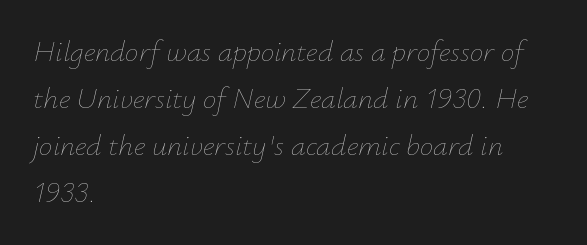
Q: Is the text bold? A: No.
Q: Is the text italic (slanted)? A: Yes, it leans right by about 12 degrees.
Q: Is the text underlined? A: No.
Q: How is the paragraph aligned? A: Left-aligned.
Q: Is the spacing between letters normal or unusually wide? A: Normal.
Q: Is the spacing between lines tight, normal or loose? A: Normal.
Q: Width (condensed, normal, or wide)? A: Normal.
Q: Stroke contrast? A: Low.
Q: x-height? A: Small.
Q: Monospaced? A: No.
